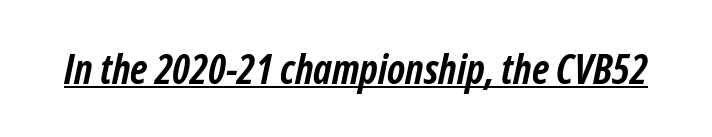
The image shows 41 px semibold, condensed type, italic (leaning right); set normal letter spacing, underlined; low stroke contrast and a medium x-height.
